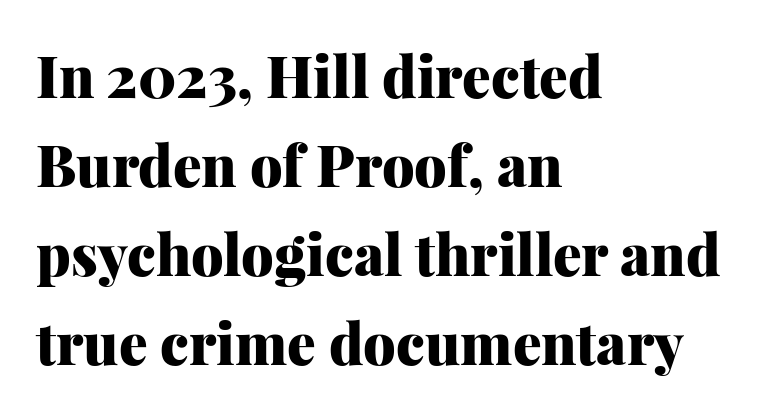
Q: Is the text bold? A: Yes.
Q: Is the text italic (slanted)? A: No, it is upright.
Q: Is the typeface a serif or a sans-serif typeface? A: Serif.
Q: Is the text underlined? A: No.
Q: How is the paragraph aligned? A: Left-aligned.
Q: Is the spacing between letters normal or unusually wide? A: Normal.
Q: Is the spacing between lines tight, normal or loose? A: Normal.
Q: Width (condensed, normal, or wide)? A: Normal.
Q: Stroke contrast? A: Medium.
Q: x-height? A: Medium.
Q: Monospaced? A: No.
